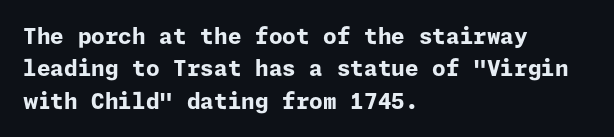
This block has exactly the height ordinary leading produces. A roman cut, with each character standing at attention. Typesetter's note: full bold, strokes at maximum text heaviness. The rendering anchors every line to the left-hand side.
